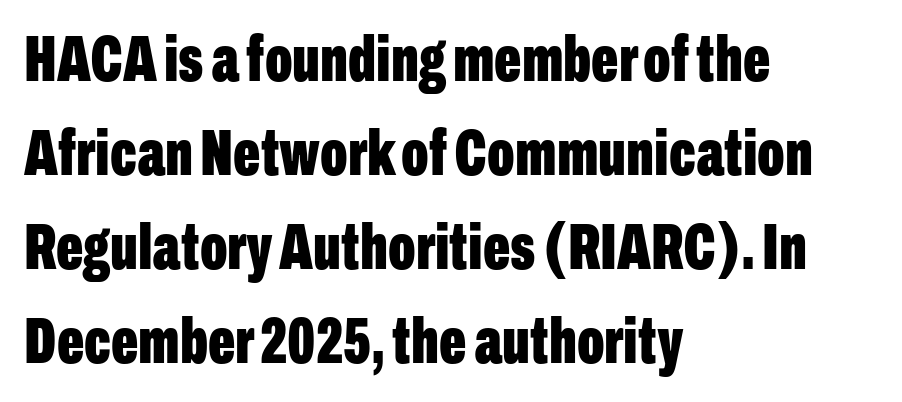
{"serif": "no", "italic": "no", "bold": "yes", "weight": "bold", "width": "condensed", "stroke_contrast": "low", "x_height": "medium", "monospaced": "no", "underline": "no", "align": "left", "line_spacing": "normal", "line_spacing_ratio": 1.47, "letter_spacing": "normal", "letter_spacing_em": 0.0, "glyph_px": 64}
